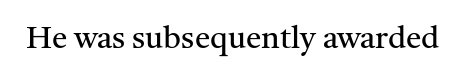
The image shows 31 px regular-weight serif type, upright; set normal letter spacing, not underlined; medium stroke contrast and a medium x-height.
